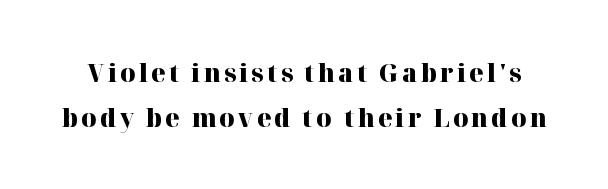
{"italic": "no", "bold": "yes", "underline": "no", "line_spacing_ratio": 1.73, "glyph_px": 26}
